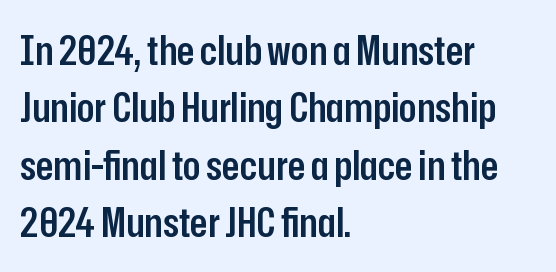
The image shows 41 px semibold, condensed sans-serif type, upright; set left-aligned, normal line spacing (1.4x), normal letter spacing, not underlined; low stroke contrast and a medium x-height.
